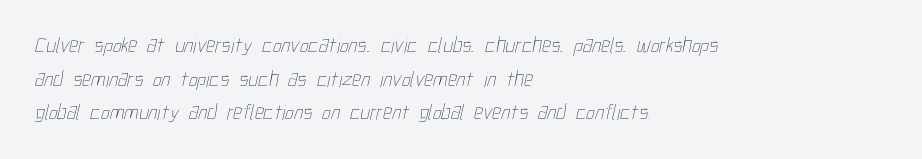
Q: Is the text bold? A: No.
Q: Is the text underlined? A: No.
Q: How is the paragraph aligned? A: Left-aligned.
Q: Is the spacing between letters normal or unusually wide? A: Normal.
Q: Is the spacing between lines tight, normal or loose? A: Normal.
